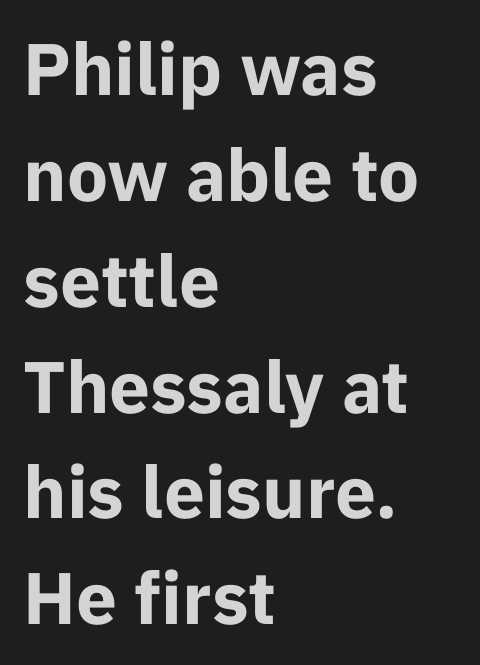
How are the letters spaced? Ordinarily, with no added tracking. Thick stems and heavy bowls — unmistakably bold. The letters advance in unequal steps, a hallmark of proportional type. A bare baseline throughout the passage. Vertically, the passage feels balanced, rows spaced as you'd expect.
